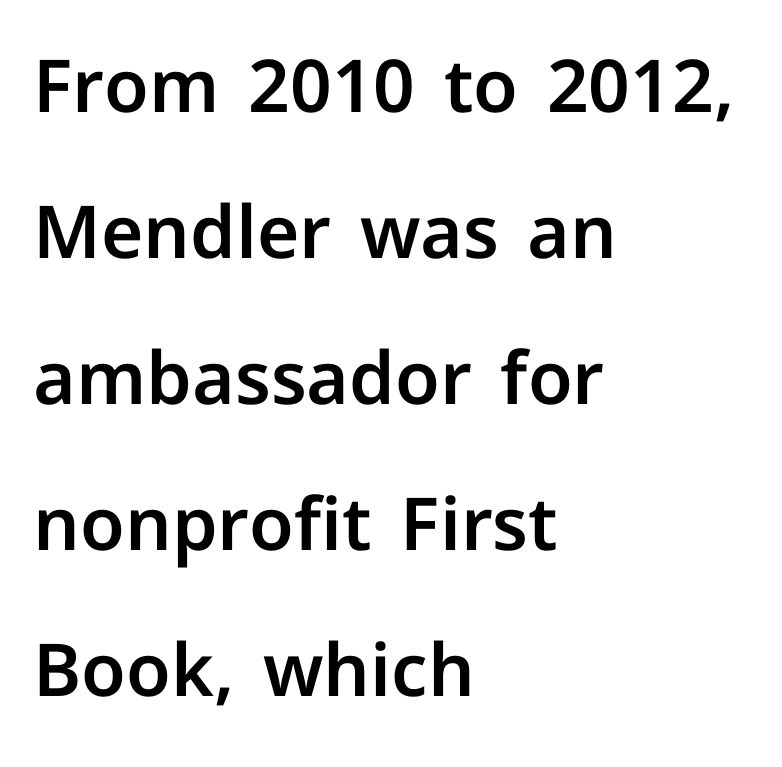
Nobody drew a line under any word here. The text block is weighted toward the left margin, trailing off unevenly rightward. You could not count columns in this text — the font is proportionally spaced. A typesetter would call this leading open, well beyond the default. The rendering shows plain stroke endings on the letterforms — a sans-serif design.
